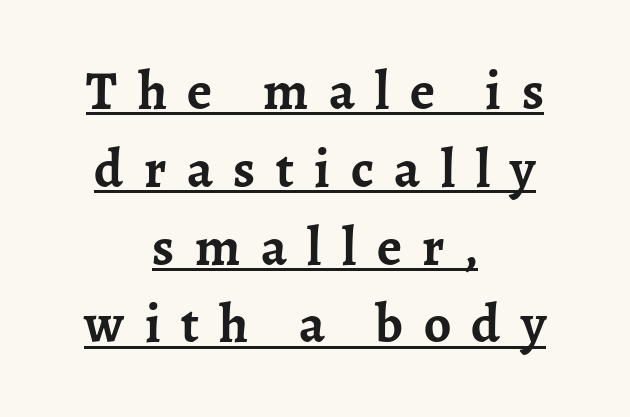
The image shows 54 px semibold serif type, upright; set centered, normal line spacing (1.44x), unusually wide letter spacing (+0.38 em), underlined; low stroke contrast and a medium x-height.
